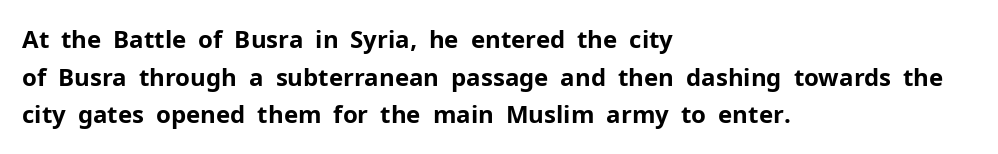
The image shows 24 px bold type, upright; set left-aligned, normal line spacing (1.57x), normal letter spacing, not underlined.
